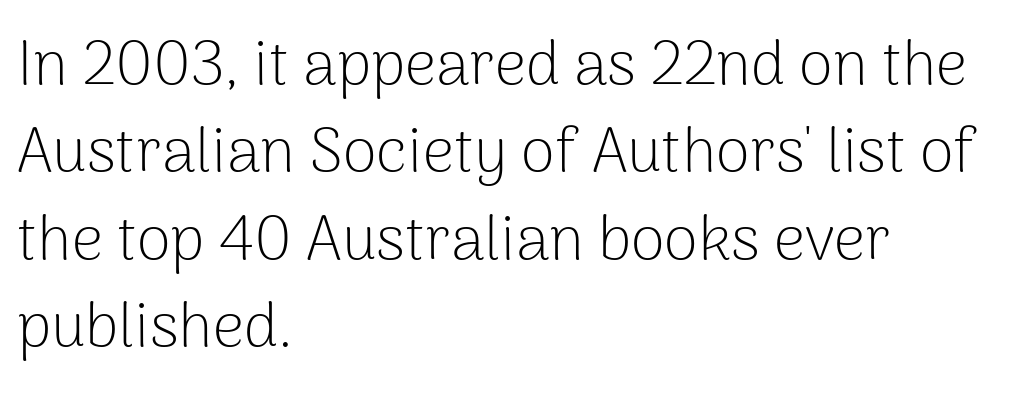
Q: Is the text bold? A: No.
Q: Is the text italic (slanted)? A: No, it is upright.
Q: Is the typeface a serif or a sans-serif typeface? A: Sans-serif.
Q: Is the text underlined? A: No.
Q: How is the paragraph aligned? A: Left-aligned.
Q: Is the spacing between letters normal or unusually wide? A: Normal.
Q: Is the spacing between lines tight, normal or loose? A: Normal.
Q: Width (condensed, normal, or wide)? A: Normal.
Q: Stroke contrast? A: Low.
Q: x-height? A: Medium.
Q: Monospaced? A: No.
